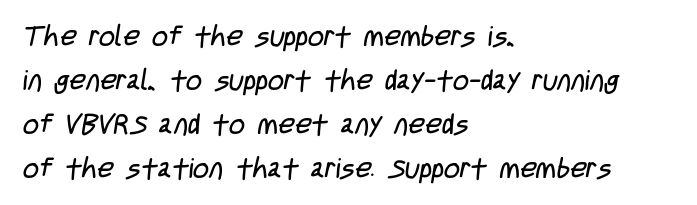
The image shows 28 px regular-weight, condensed sans-serif type; set left-aligned, normal line spacing (1.57x), normal letter spacing, not underlined; low stroke contrast and a large x-height.
